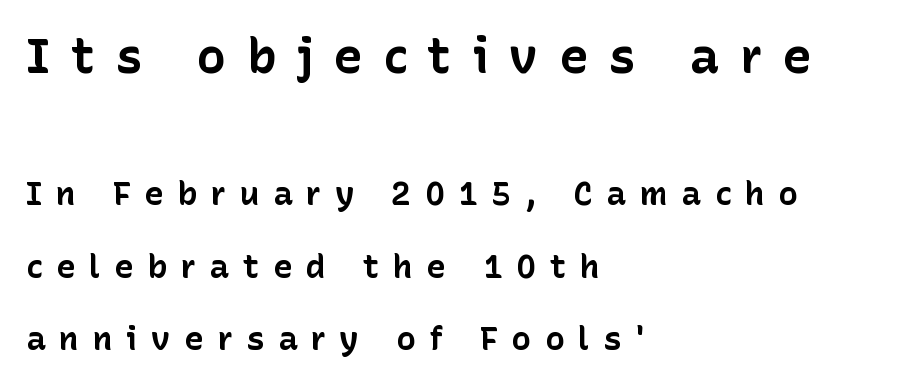
Summary of vertical rhythm: relaxed, with wide interline spacing. Typographically, this falls in the sans-serif category. Strong, thick strokes mark this as bold type. Of the two passages, the one on top uses the larger point size.
